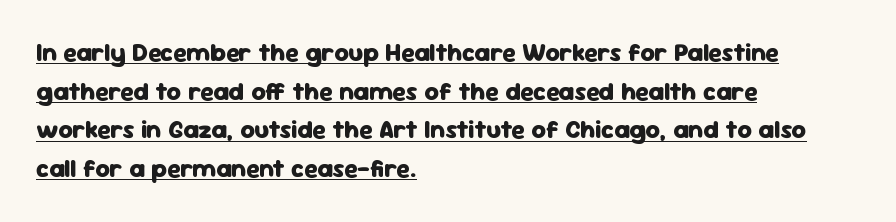
The image shows 25 px bold type, upright; set left-aligned, normal line spacing (1.55x), normal letter spacing, underlined.
